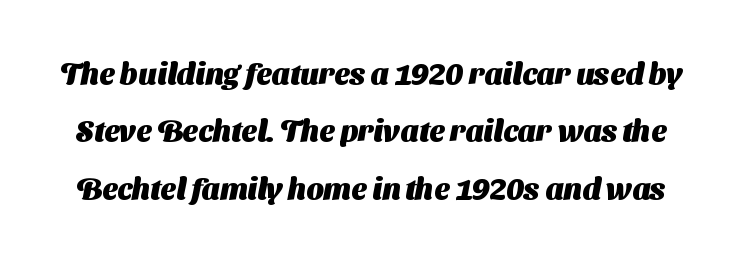
The image shows 30 px heavy sans-serif type; set loose line spacing (1.91x), normal letter spacing, not underlined; medium stroke contrast and a medium x-height.
